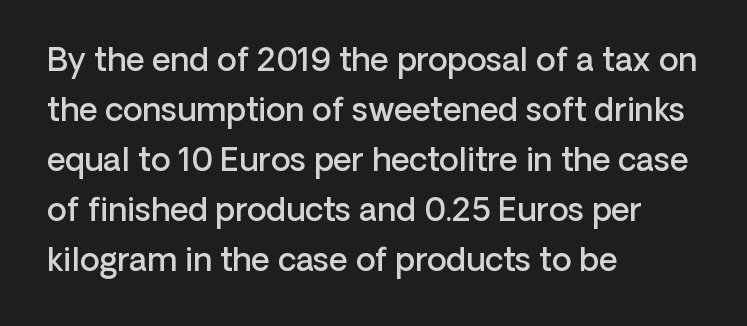
The image shows 32 px semibold sans-serif type, upright; set left-aligned, normal line spacing (1.56x), normal letter spacing, not underlined; low stroke contrast and a medium x-height.
